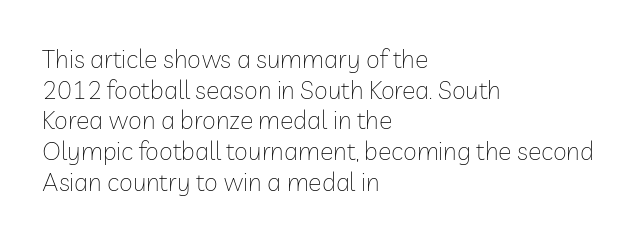
The letters look calm and open, with moderate or lighter stems. Descenders are the only things crossing below the line. Left-aligned paragraph, ragged on the right. Short note: letters normally spaced.
